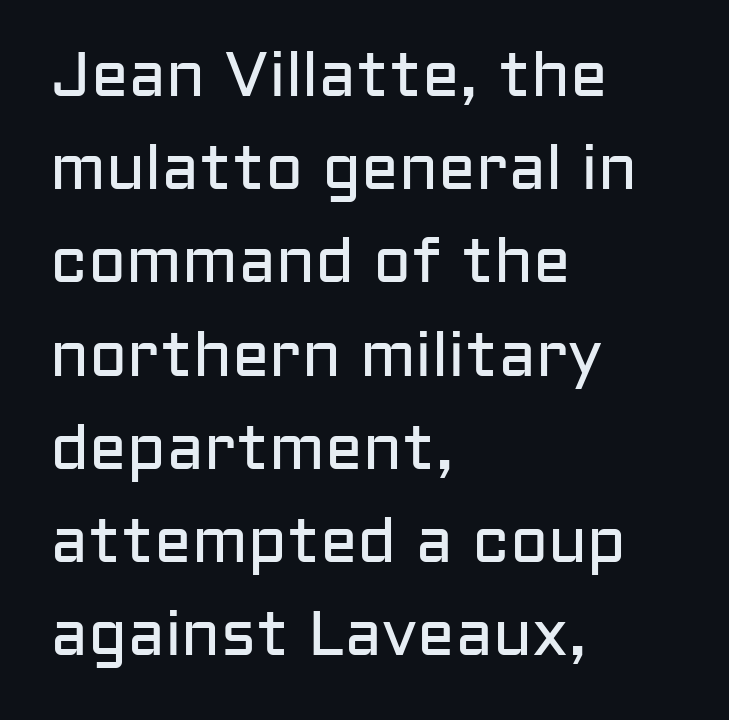
Clear beneath every line of the passage. Letter spacing: default. Short and long lines alike share a common starting point at left. Each letter's strokes conclude bluntly, with no projecting serifs.
